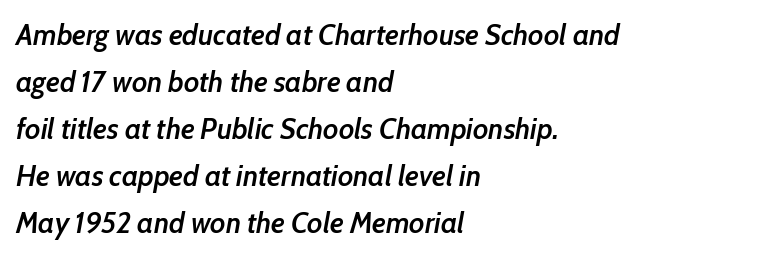
Q: Is the text bold? A: Semi-bold.
Q: Is the text italic (slanted)? A: Yes, it leans right by about 10 degrees.
Q: Is the text underlined? A: No.
Q: How is the paragraph aligned? A: Left-aligned.
Q: Is the spacing between letters normal or unusually wide? A: Normal.
Q: Is the spacing between lines tight, normal or loose? A: Normal.
Q: Width (condensed, normal, or wide)? A: Condensed.
Q: Stroke contrast? A: Low.
Q: x-height? A: Medium.
Q: Monospaced? A: No.
